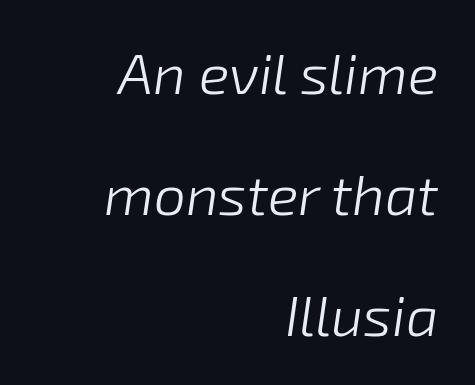
Varying glyph widths throughout — classic text-font behaviour. Characters follow at the spacing the type designer built in. The letters are slanted; this is an italic face. The area under the type is left untouched. Compared with a typical body face, this is equally light or lighter still.
